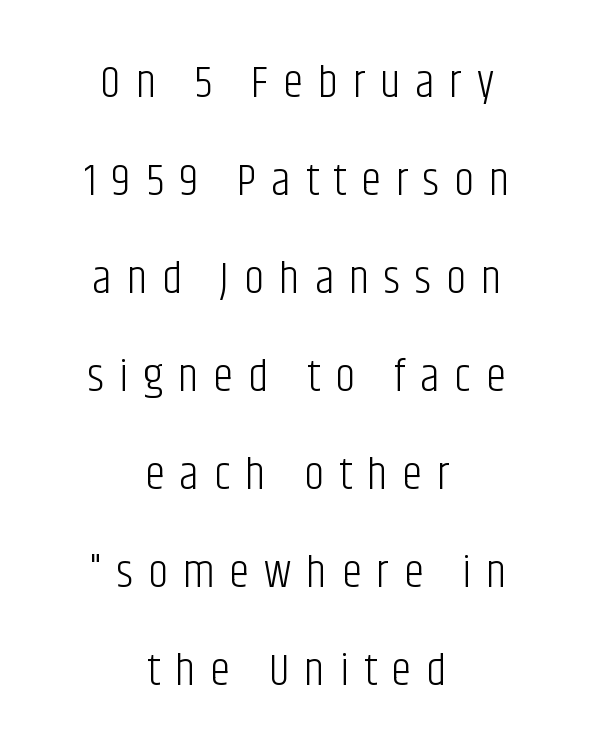
{"serif": "no", "italic": "no", "bold": "no", "weight": "light", "width": "condensed", "stroke_contrast": "low", "x_height": "large", "monospaced": "no", "underline": "no", "align": "center", "line_spacing": "loose", "line_spacing_ratio": 2.13, "letter_spacing": "wide", "letter_spacing_em": 0.32, "glyph_px": 46}
